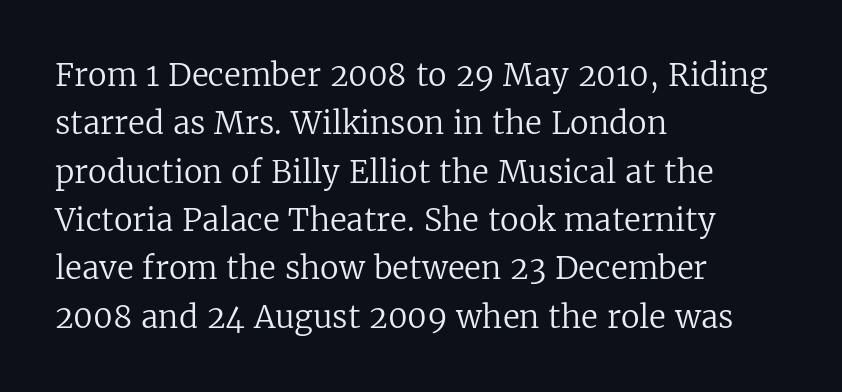
The ragged edge is on the right, which tells us the setting is flush left. These lines are rendered in a variable-pitch font. Every character sits straight up, as roman type does. Anything drawn beneath the words? Only blank space. To sum up the face: it has serifs. Evenly set lines give the paragraph a standard silhouette.
